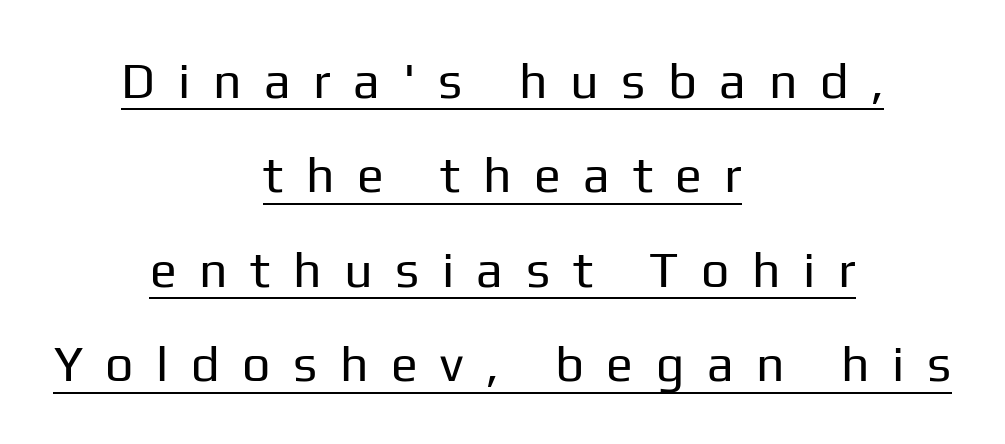
The image shows 50 px regular-weight sans-serif type, upright; set centered, line spacing 1.89x, unusually wide letter spacing (+0.45 em), underlined; low stroke contrast and a medium x-height.
